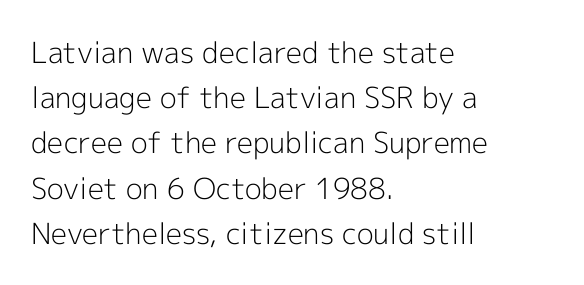
The image shows 29 px light sans-serif type, upright; set left-aligned, normal line spacing (1.56x), normal letter spacing, not underlined; a medium x-height.
